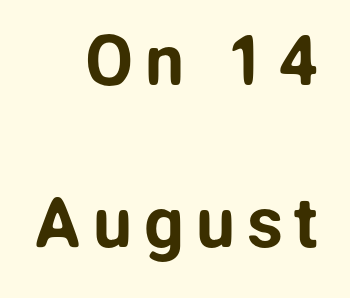
{"serif": "no", "italic": "no", "width": "normal", "stroke_contrast": "low", "x_height": "medium", "monospaced": "no", "underline": "no", "align": "right", "line_spacing": "loose", "line_spacing_ratio": 2.32, "glyph_px": 70}
